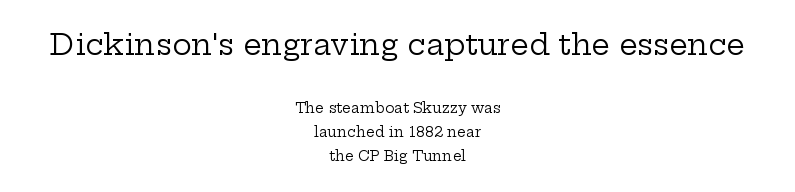
Q: Is the text bold? A: No.
Q: Is the text italic (slanted)? A: No, it is upright.
Q: Is the typeface a serif or a sans-serif typeface? A: Serif.
Q: Is the text underlined? A: No.
Q: How is the paragraph aligned? A: Centered.
Q: Is the spacing between letters normal or unusually wide? A: Normal.
Q: Which block of text is set in a larger size, the first (top) or the second (bottom)? A: The first (top) one.
Q: Width (condensed, normal, or wide)? A: Wide.
Q: Stroke contrast? A: Low.
Q: x-height? A: Medium.
Q: Monospaced? A: No.
